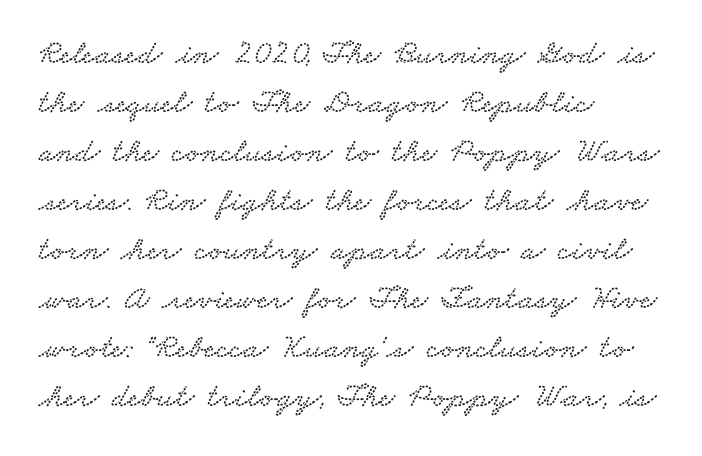
The gap between lines stays unmarked. Casual observation: everything's shoved over to the left. This sample uses plain, unmodified letter spacing. The passage shown is typed in a proportional face where columns would drift. The leading is moderate, giving the passage an even texture.
